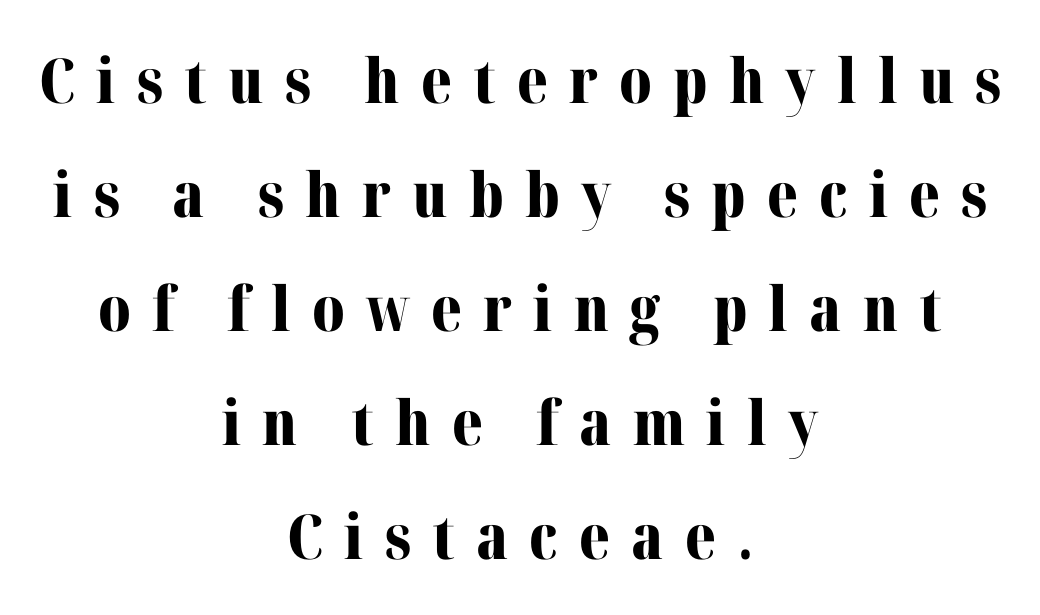
The image shows 62 px bold serif type, upright; set centered, line spacing 1.84x, unusually wide letter spacing (+0.34 em), not underlined; medium stroke contrast and a medium x-height.
